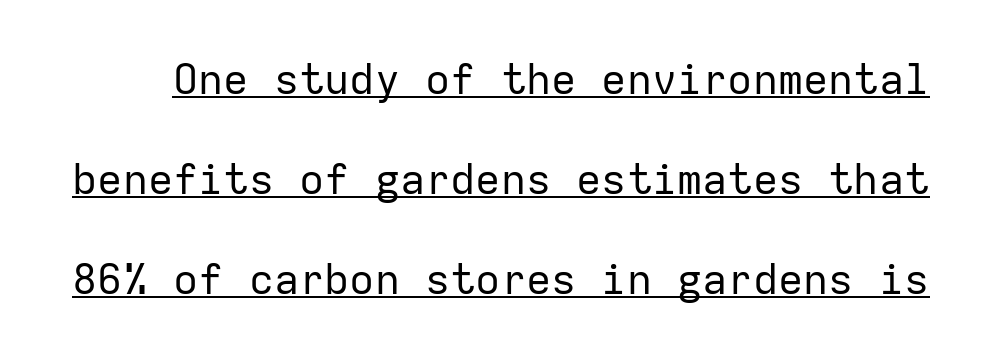
Inter-character spacing is left at the font's built-in metrics. This sample carries an underscore along the baseline area. No letter is thick-stroked: the sample isn't bold. The rendering uses typewriter-style spacing with identical character cells. Check where the strokes stop: nothing finishes them off — pure sans. One glance says open: line gaps are wider than usual.
